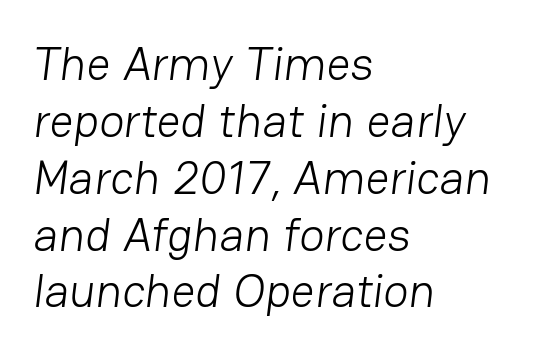
Stems here are at most as thick as an everyday book face. Inter-character spacing is left at the font's built-in metrics. Each row of text sits above clean, open space. The type family on display is of the sans-serif kind.
